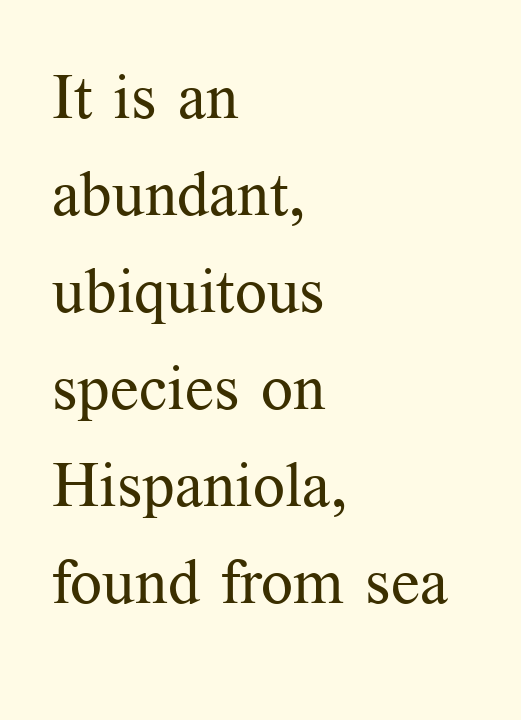
{"serif": "yes", "italic": "no", "bold": "no", "weight": "regular", "width": "normal", "stroke_contrast": "medium", "x_height": "medium", "monospaced": "no", "underline": "no", "align": "left", "line_spacing": "normal", "line_spacing_ratio": 1.54, "letter_spacing": "normal", "letter_spacing_em": 0.0, "glyph_px": 63}
